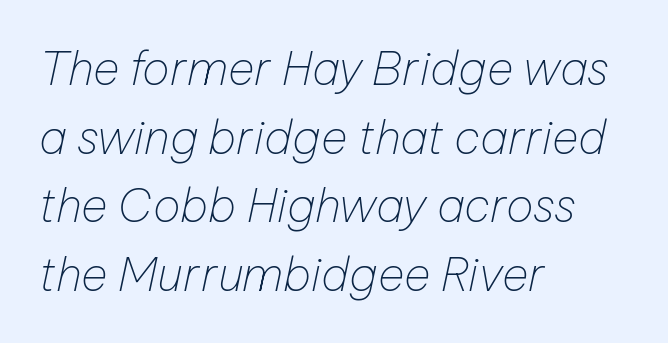
Q: Is the text bold? A: No.
Q: Is the text italic (slanted)? A: Yes, it leans right by about 12 degrees.
Q: Is the text underlined? A: No.
Q: How is the paragraph aligned? A: Left-aligned.
Q: Is the spacing between letters normal or unusually wide? A: Normal.
Q: Is the spacing between lines tight, normal or loose? A: Normal.
Q: Width (condensed, normal, or wide)? A: Normal.
Q: Stroke contrast? A: Low.
Q: x-height? A: Medium.
Q: Monospaced? A: No.
